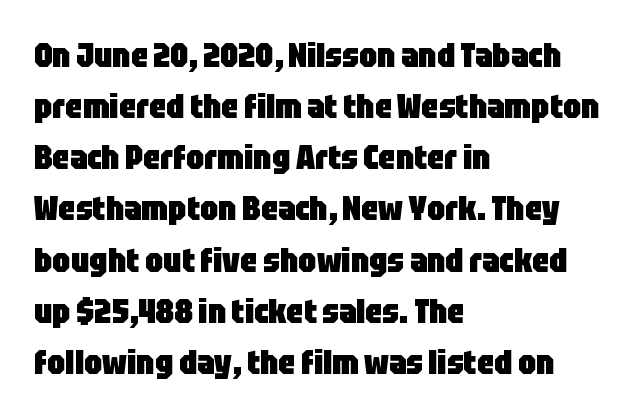
Q: Is the text bold? A: Yes.
Q: Is the text italic (slanted)? A: No, it is upright.
Q: Is the typeface a serif or a sans-serif typeface? A: Sans-serif.
Q: Is the text underlined? A: No.
Q: How is the paragraph aligned? A: Left-aligned.
Q: Is the spacing between letters normal or unusually wide? A: Normal.
Q: Is the spacing between lines tight, normal or loose? A: Normal.
Q: Width (condensed, normal, or wide)? A: Condensed.
Q: Stroke contrast? A: Low.
Q: x-height? A: Large.
Q: Monospaced? A: No.
